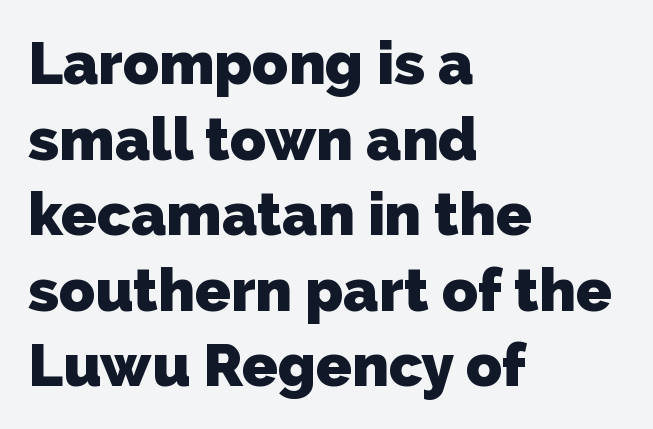
The image shows 59 px heavy sans-serif type; set left-aligned, normal line spacing (1.28x), normal letter spacing, not underlined; low stroke contrast and a medium x-height.
